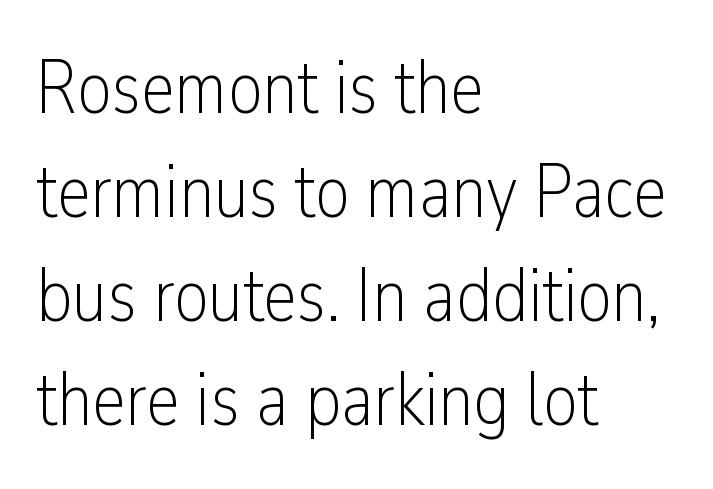
Italic: no, the glyphs are upright roman. Ink coverage per letter is moderate at most. Caption: multi-line text, flush left, ragged right. These lines are composed in type without serifs. Words float on clear page, feet unadorned.
